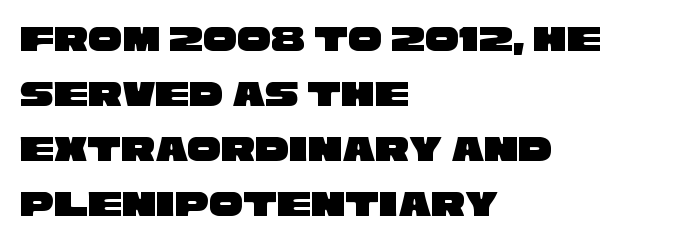
The image shows 38 px wide sans-serif type; set left-aligned, normal line spacing (1.45x), normal letter spacing, not underlined; low stroke contrast and a large x-height.
